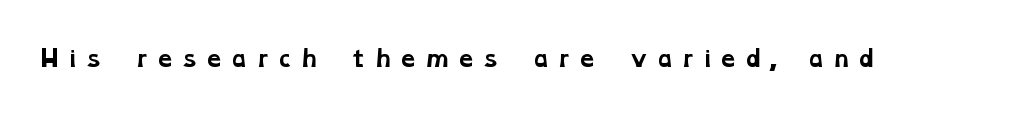
{"bold": "yes", "underline": "no", "letter_spacing": "wide", "letter_spacing_em": 0.27, "glyph_px": 22}
